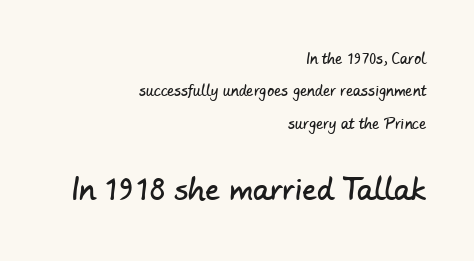
{"serif": "no", "width": "normal", "stroke_contrast": "low", "x_height": "small", "monospaced": "no", "underline": "no", "align": "right", "line_spacing": "loose", "line_spacing_ratio": 2.31, "letter_spacing": "normal", "letter_spacing_em": 0.0, "larger_block": "second", "size_ratio": 2.07, "glyph_px": 29}
